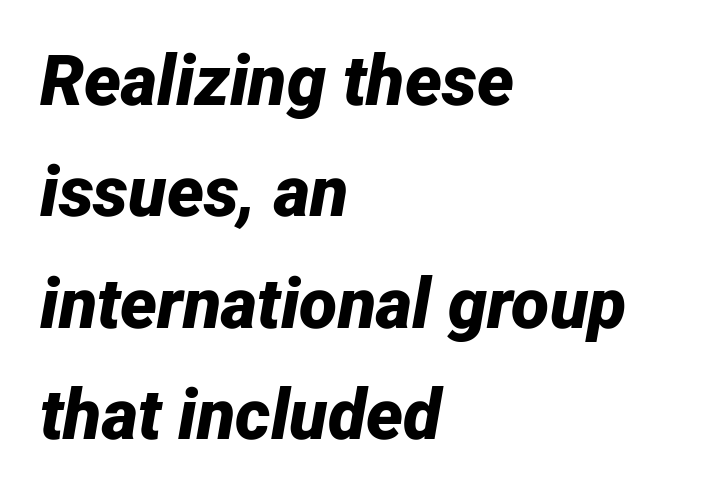
Q: Is the text bold? A: Yes.
Q: Is the text italic (slanted)? A: Yes, it leans right by about 12 degrees.
Q: Is the text underlined? A: No.
Q: How is the paragraph aligned? A: Left-aligned.
Q: Is the spacing between letters normal or unusually wide? A: Normal.
Q: Is the spacing between lines tight, normal or loose? A: Normal.
Q: Width (condensed, normal, or wide)? A: Normal.
Q: Stroke contrast? A: Low.
Q: x-height? A: Medium.
Q: Monospaced? A: No.
